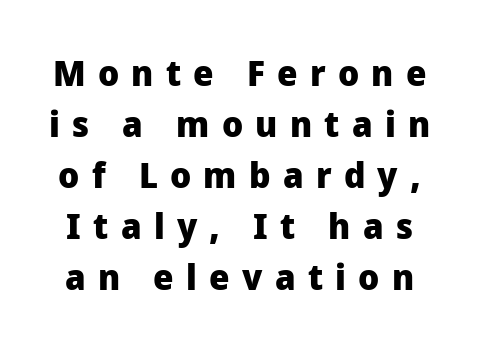
{"serif": "no", "italic": "no", "bold": "yes", "weight": "heavy", "width": "normal", "stroke_contrast": "low", "x_height": "medium", "monospaced": "no", "underline": "no", "line_spacing": "normal", "line_spacing_ratio": 1.42, "letter_spacing": "wide", "letter_spacing_em": 0.34, "glyph_px": 36}
